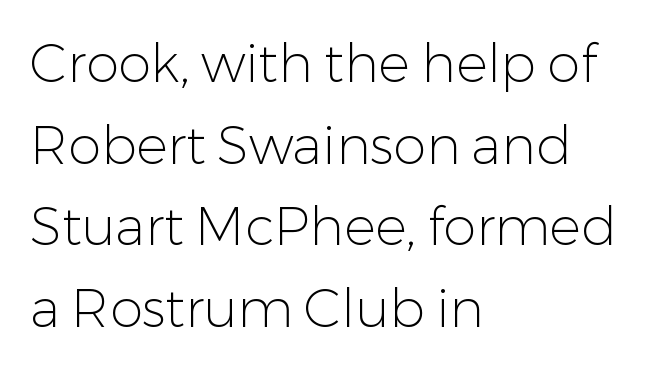
Heft: none added — not bold. Horizontally, the lines are justified to the leading edge only. Caption: standard tracking, unaltered. Typographically, this falls in the sans-serif category. Looks like regular typesetting: each glyph gets only the width it needs.
